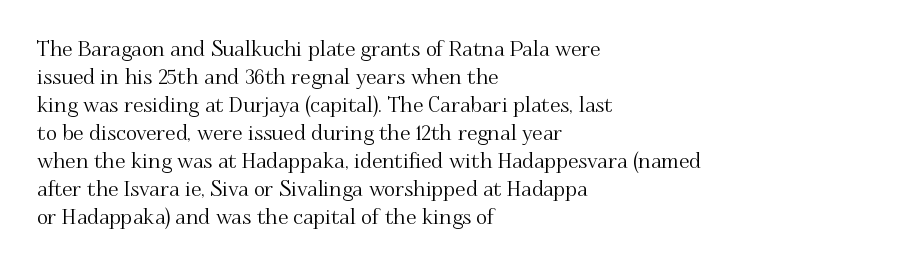
Q: Is the text italic (slanted)? A: No, it is upright.
Q: Is the text underlined? A: No.
Q: How is the paragraph aligned? A: Left-aligned.
Q: Is the spacing between letters normal or unusually wide? A: Normal.
Q: Is the spacing between lines tight, normal or loose? A: Normal.
